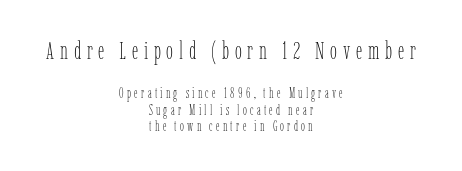
The image shows 25 px text type, upright; set centered, line spacing 1.17x, unusually wide letter spacing (+0.23 em), not underlined; the first (top) block is 1.79x larger.
